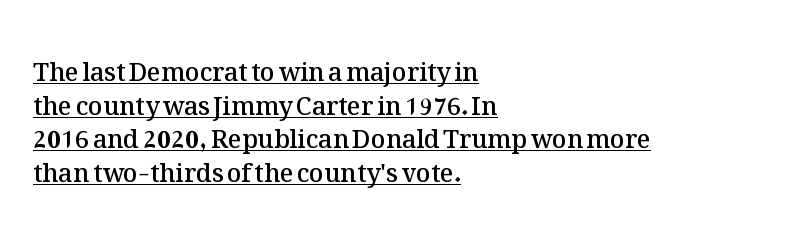
Q: Is the text bold? A: Semi-bold.
Q: Is the text italic (slanted)? A: No, it is upright.
Q: Is the text underlined? A: Yes.
Q: How is the paragraph aligned? A: Left-aligned.
Q: Is the spacing between letters normal or unusually wide? A: Normal.
Q: Is the spacing between lines tight, normal or loose? A: Normal.
